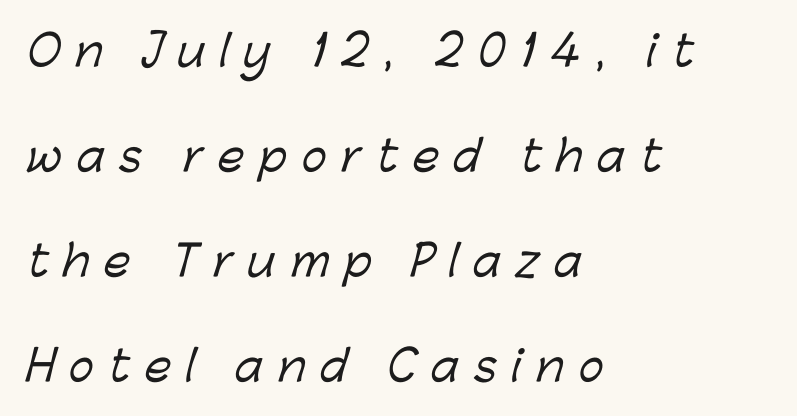
{"serif": "no", "width": "normal", "stroke_contrast": "low", "x_height": "medium", "monospaced": "no", "underline": "no", "align": "left", "line_spacing": "loose", "line_spacing_ratio": 2.5, "letter_spacing": "wide", "letter_spacing_em": 0.35, "glyph_px": 42}
